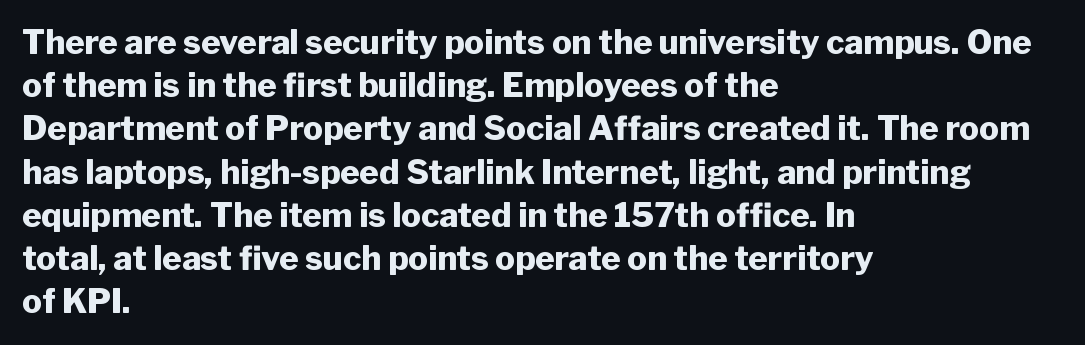
{"serif": "no", "italic": "no", "bold": "yes", "weight": "heavy", "width": "normal", "stroke_contrast": "low", "x_height": "medium", "monospaced": "no", "underline": "no", "align": "left", "line_spacing": "normal", "line_spacing_ratio": 1.31, "letter_spacing": "normal", "letter_spacing_em": 0.0, "glyph_px": 33}
